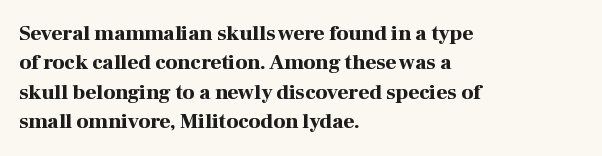
Q: Is the text bold? A: Yes.
Q: Is the text italic (slanted)? A: No, it is upright.
Q: Is the text underlined? A: No.
Q: How is the paragraph aligned? A: Left-aligned.
Q: Is the spacing between letters normal or unusually wide? A: Normal.
Q: Is the spacing between lines tight, normal or loose? A: Normal.
